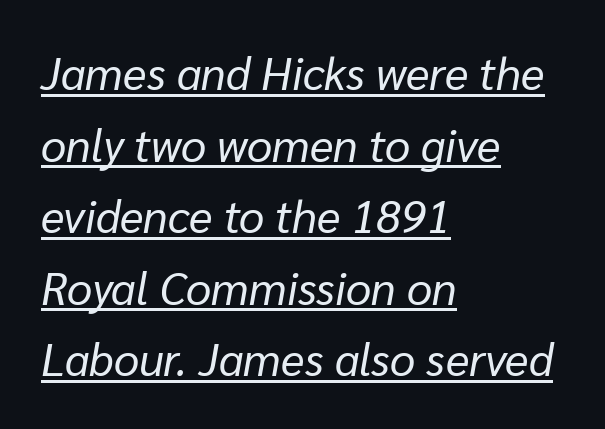
{"italic": "yes", "lean": "right", "slant_degrees": 10, "bold": "no", "weight": "regular", "width": "normal", "stroke_contrast": "low", "x_height": "medium", "monospaced": "no", "underline": "yes", "align": "left", "line_spacing": "normal", "line_spacing_ratio": 1.59, "letter_spacing": "normal", "letter_spacing_em": 0.0, "glyph_px": 45}
